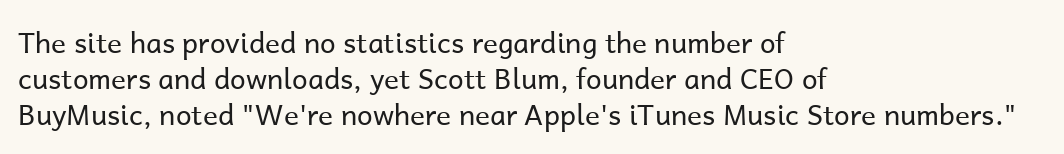
{"serif": "no", "italic": "no", "bold": "no", "weight": "regular", "width": "normal", "stroke_contrast": "low", "x_height": "medium", "monospaced": "no", "underline": "no", "align": "left", "line_spacing": "normal", "line_spacing_ratio": 1.28, "letter_spacing": "normal", "letter_spacing_em": 0.0, "glyph_px": 28}
